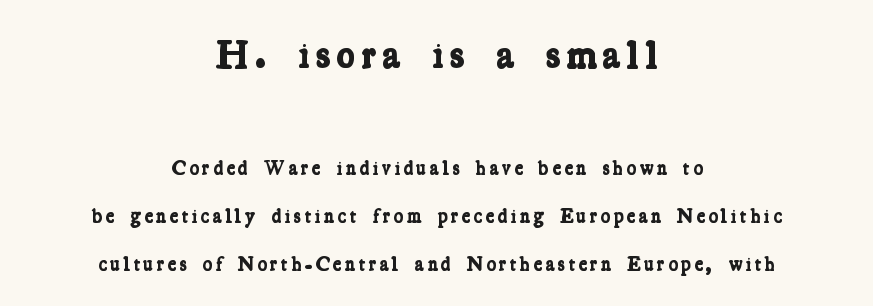
{"serif": "yes", "bold": "yes", "weight": "bold", "width": "condensed", "stroke_contrast": "low", "x_height": "medium", "monospaced": "no", "underline": "no", "align": "center", "line_spacing": "loose", "line_spacing_ratio": 2.4, "larger_block": "first", "size_ratio": 1.95, "glyph_px": 39}
